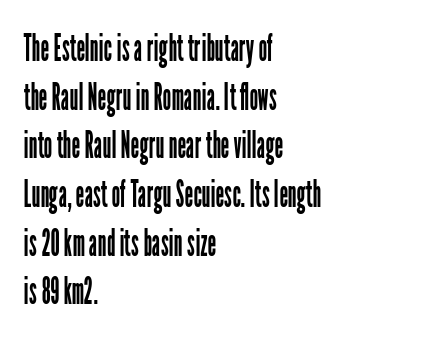
Words float on clear page, feet unadorned. The designer went with a sans here, leaving each stem footless. Stroke mass is kept to a normal reading level or below. This is roman type, the default non-slanted kind. The lines are quadded left.
